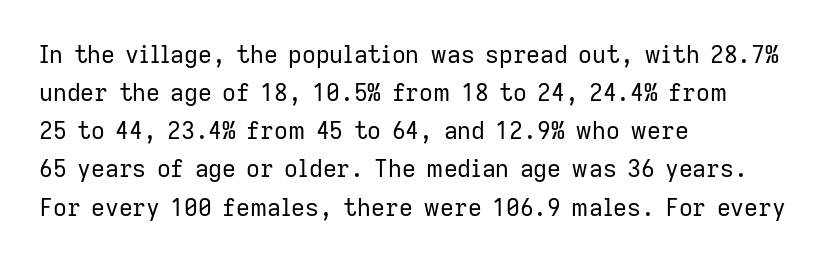
The image shows 24 px text type, upright; set left-aligned, normal line spacing (1.59x), normal letter spacing, not underlined.
